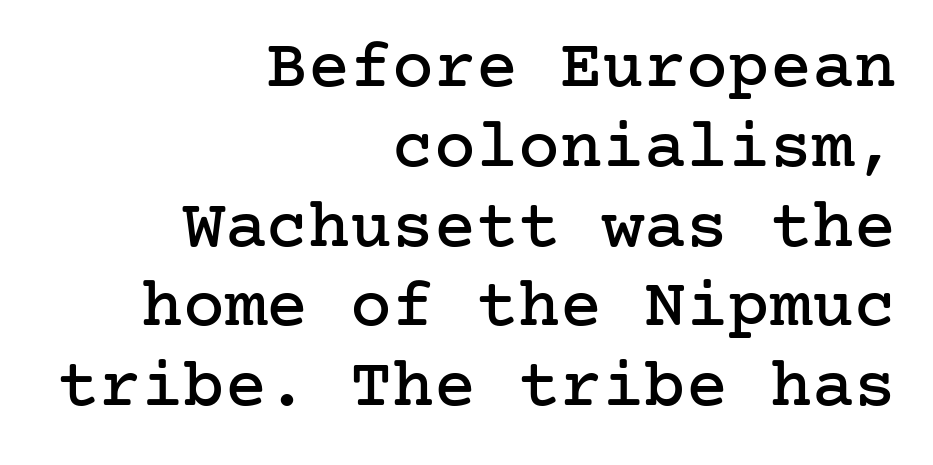
The image shows 70 px serif type, upright; set right-aligned, tight line spacing (1.14x), normal letter spacing, not underlined; low stroke contrast and a medium x-height.
